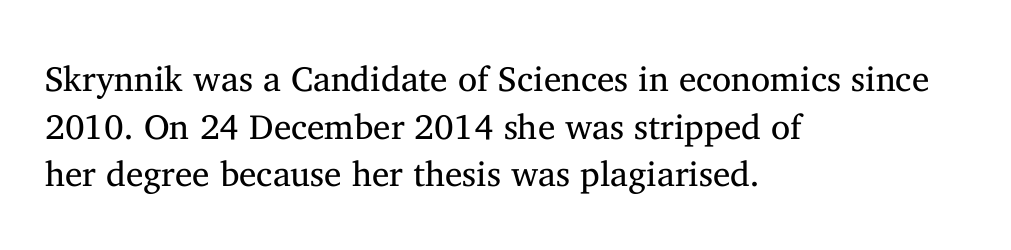
The font is comparable to plain body text, perhaps lighter. Classification — serif. Upright lettering throughout. Proportional: the letters do not fall into vertical columns. A typesetter would call this zero additional tracking. The vertical gap from one line to the next is medium.
